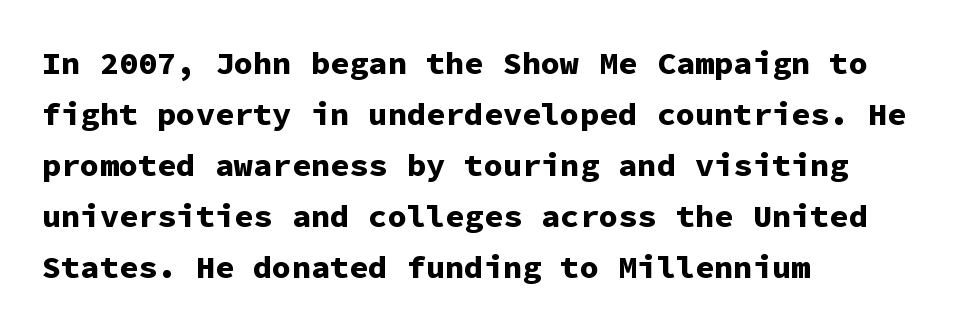
{"serif": "no", "italic": "no", "bold": "yes", "weight": "bold", "width": "normal", "stroke_contrast": "low", "x_height": "medium", "monospaced": "yes", "underline": "no", "align": "left", "line_spacing": "normal", "line_spacing_ratio": 1.59, "letter_spacing": "normal", "letter_spacing_em": 0.0, "glyph_px": 32}
